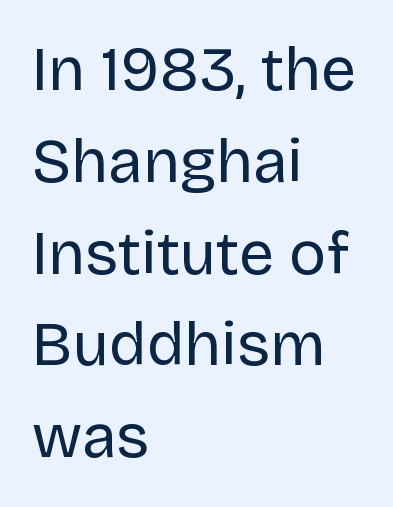
Stroke terminals: plain, sans-serif. Is the type heavy? It reads as light-to-regular instead. Nope, not italic — everything's standing straight. A student would call this left alignment; a typographer would say flush left, rag right. Reading down the column, the eye jumps a familiar distance to each next line. A clean baseline with only descenders dipping below it.
